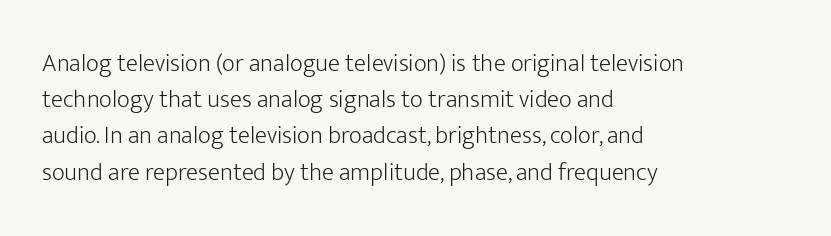
Q: Is the text bold? A: No.
Q: Is the text italic (slanted)? A: No, it is upright.
Q: Is the text underlined? A: No.
Q: How is the paragraph aligned? A: Left-aligned.
Q: Is the spacing between letters normal or unusually wide? A: Normal.
Q: Is the spacing between lines tight, normal or loose? A: Normal.
